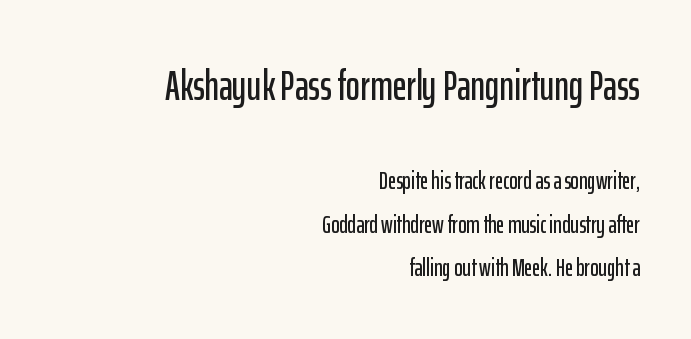
{"serif": "no", "italic": "no", "width": "condensed", "stroke_contrast": "low", "x_height": "medium", "monospaced": "no", "underline": "no", "align": "right", "line_spacing_ratio": 1.74, "letter_spacing": "normal", "letter_spacing_em": 0.0, "larger_block": "first", "size_ratio": 1.72, "glyph_px": 43}
